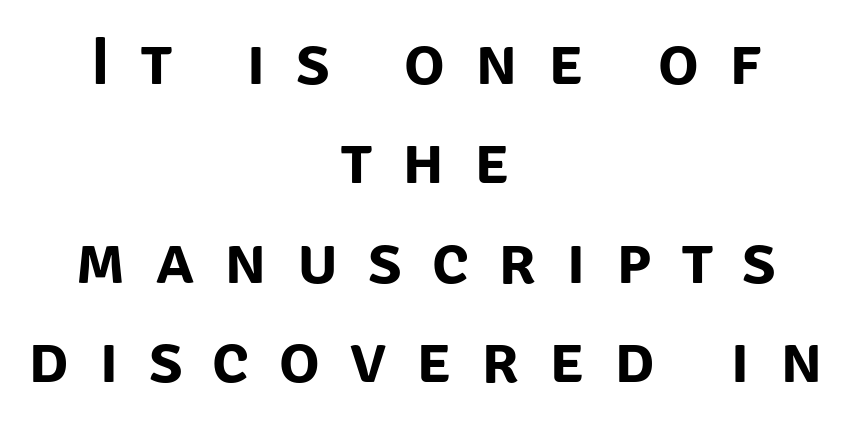
The image shows 68 px sans-serif type, upright; set centered, normal line spacing (1.46x), unusually wide letter spacing (+0.44 em), not underlined; low stroke contrast and a large x-height.
